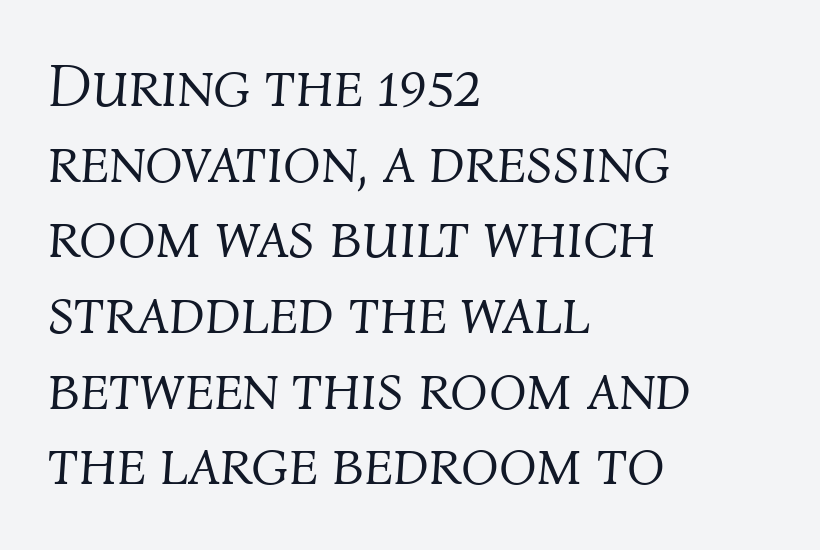
The image shows 62 px light type, italic (leaning right); set left-aligned, line spacing 1.22x, normal letter spacing, not underlined; medium stroke contrast and a medium x-height.
